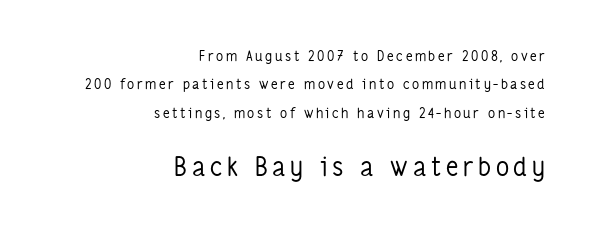
Q: Is the text bold? A: No.
Q: Is the text italic (slanted)? A: No, it is upright.
Q: Is the text underlined? A: No.
Q: How is the paragraph aligned? A: Right-aligned.
Q: Is the spacing between lines tight, normal or loose? A: Loose.
Q: Which block of text is set in a larger size, the first (top) or the second (bottom)? A: The second (bottom) one.
